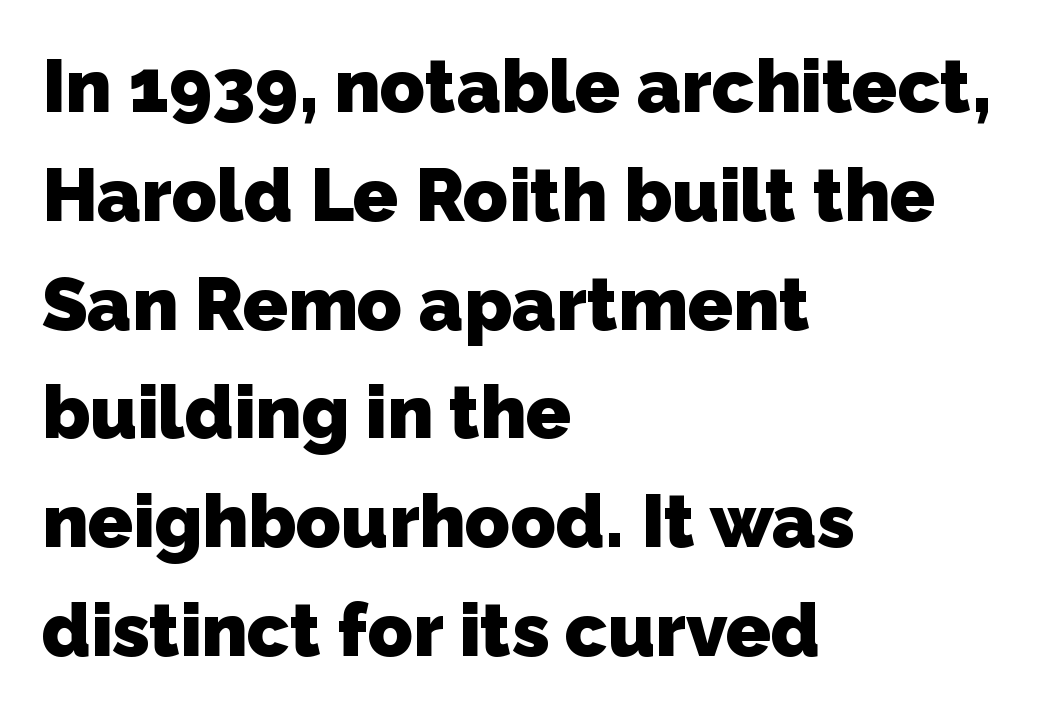
{"serif": "no", "bold": "yes", "weight": "heavy", "width": "normal", "stroke_contrast": "low", "x_height": "medium", "monospaced": "no", "underline": "no", "align": "left", "line_spacing": "normal", "line_spacing_ratio": 1.47, "letter_spacing": "normal", "letter_spacing_em": 0.0, "glyph_px": 74}
